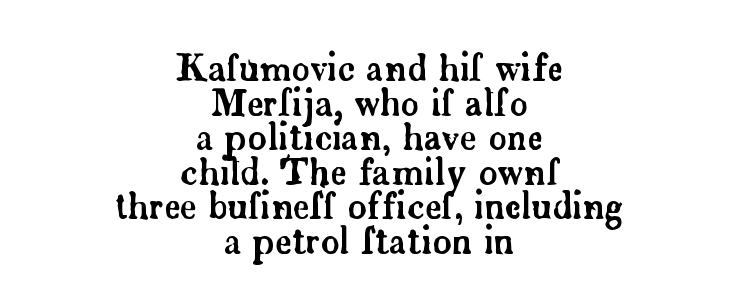
{"serif": "yes", "italic": "no", "width": "normal", "stroke_contrast": "low", "x_height": "small", "monospaced": "no", "underline": "no", "align": "center", "line_spacing": "tight", "line_spacing_ratio": 0.96, "letter_spacing": "normal", "letter_spacing_em": 0.0, "glyph_px": 36}
